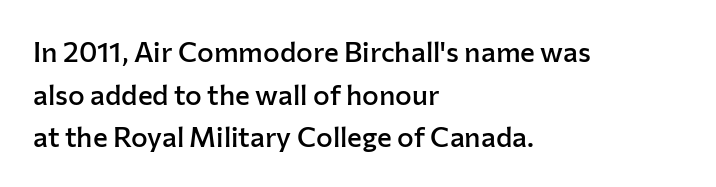
The image shows 28 px semibold sans-serif type, upright; set left-aligned, normal line spacing (1.52x), normal letter spacing, not underlined; low stroke contrast and a medium x-height.
